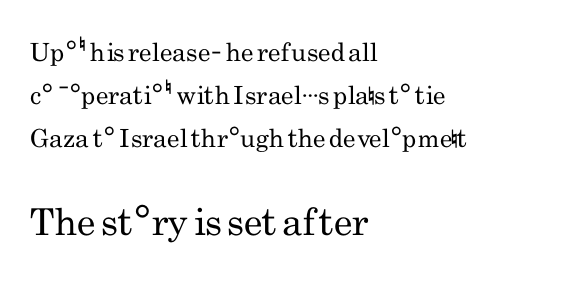
No extra tracking has been applied to these lines. Typeset ragged right — the left edge is the straight one. The rendering uses natural spacing where letterforms have individual widths. The strip under each line holds only bare page. The strokes are not fattened; the text isn't bold. Every stem runs plumb, perpendicular to the baseline.
